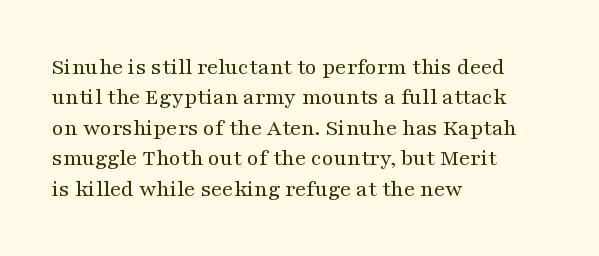
{"italic": "no", "bold": "no", "underline": "no", "align": "left", "line_spacing": "normal", "line_spacing_ratio": 1.27, "letter_spacing": "normal", "letter_spacing_em": 0.0, "glyph_px": 24}
